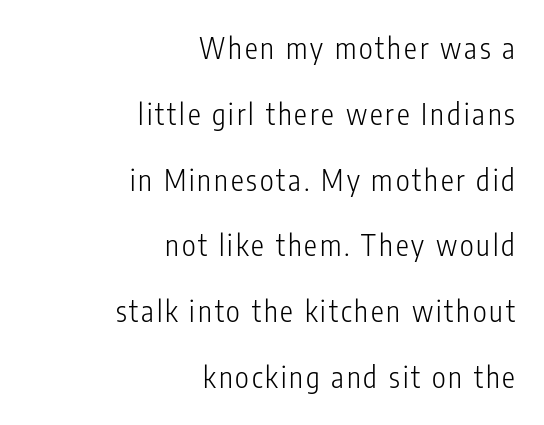
{"serif": "no", "italic": "no", "bold": "no", "weight": "light", "width": "condensed", "stroke_contrast": "low", "x_height": "medium", "monospaced": "no", "underline": "no", "align": "right", "line_spacing": "loose", "line_spacing_ratio": 2.27, "glyph_px": 29}
